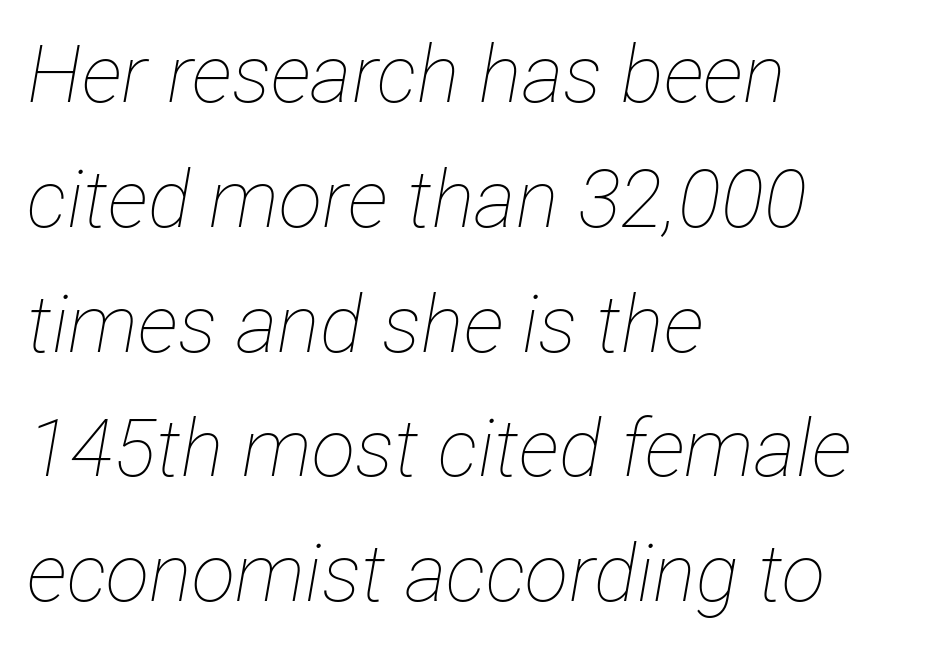
Is the block centered? No — it sits flush against the left margin. Is the type slanted? Yes — the strokes lean at a clear angle. Lines of text with bare space underneath. Looks like regular typesetting: each glyph gets only the width it needs. Successive baselines arrive at the customary interval. Stems here are at most as thick as an everyday book face.
